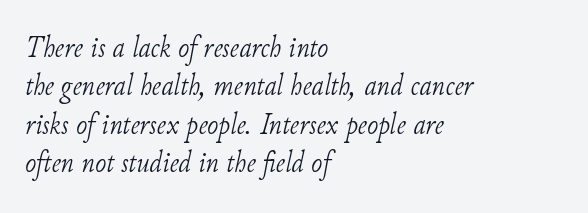
{"serif": "yes", "italic": "yes", "lean": "right", "slant_degrees": 11, "bold": "no", "weight": "light", "width": "normal", "stroke_contrast": "low", "x_height": "small", "monospaced": "no", "underline": "no", "align": "left", "line_spacing": "normal", "line_spacing_ratio": 1.28, "letter_spacing": "normal", "letter_spacing_em": 0.0, "glyph_px": 30}
